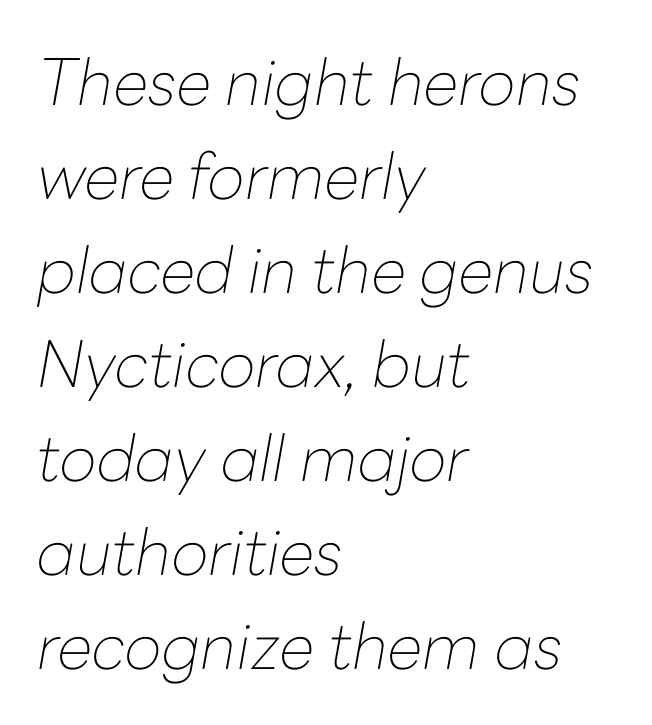
Tracking value appears to be zero — textbook default spacing. Slanted lettering throughout. The passage shown is typed in a proportional face where columns would drift. These lines are set flush left with a ragged right edge. Rows of type keep a routine distance in the vertical direction. No word sits above an underline.
